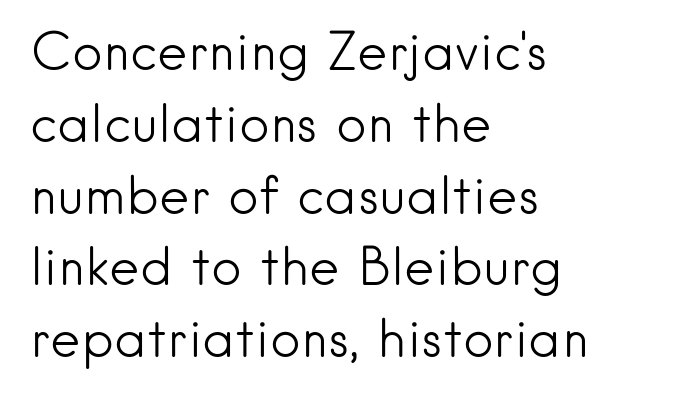
{"serif": "no", "italic": "no", "bold": "no", "weight": "light", "width": "normal", "stroke_contrast": "low", "x_height": "small", "monospaced": "no", "underline": "no", "align": "left", "line_spacing": "normal", "line_spacing_ratio": 1.38, "letter_spacing": "normal", "letter_spacing_em": 0.0, "glyph_px": 52}
